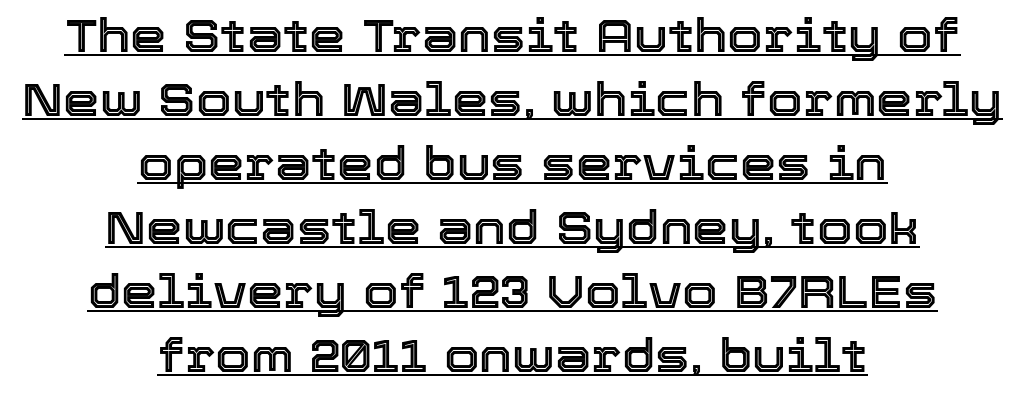
{"italic": "no", "width": "normal", "x_height": "medium", "monospaced": "no", "underline": "yes", "align": "center", "line_spacing": "normal", "line_spacing_ratio": 1.39, "letter_spacing": "normal", "letter_spacing_em": 0.0, "glyph_px": 46}
